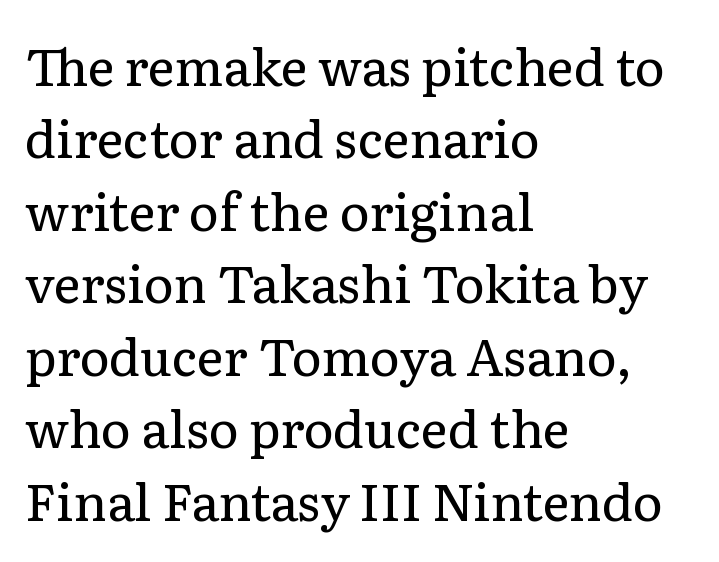
{"serif": "yes", "italic": "no", "bold": "no", "weight": "regular", "width": "normal", "stroke_contrast": "low", "x_height": "medium", "monospaced": "no", "underline": "no", "align": "left", "line_spacing": "normal", "line_spacing_ratio": 1.42, "letter_spacing": "normal", "letter_spacing_em": 0.0, "glyph_px": 51}
